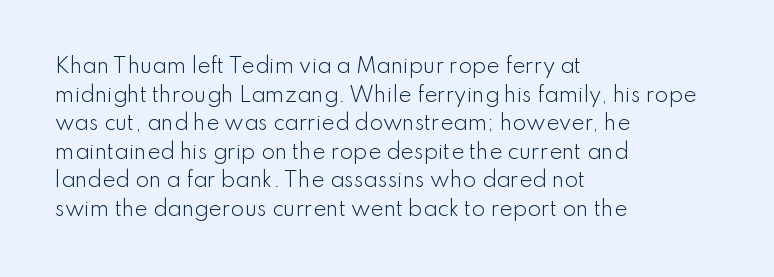
{"italic": "no", "bold": "no", "underline": "no", "align": "left", "line_spacing": "normal", "line_spacing_ratio": 1.43, "letter_spacing": "normal", "letter_spacing_em": 0.0, "glyph_px": 20}
